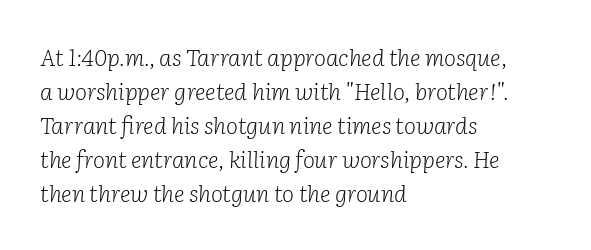
Q: Is the text bold? A: No.
Q: Is the text italic (slanted)? A: Yes, it leans right by about 2 degrees.
Q: Is the text underlined? A: No.
Q: How is the paragraph aligned? A: Left-aligned.
Q: Is the spacing between letters normal or unusually wide? A: Normal.
Q: Is the spacing between lines tight, normal or loose? A: Normal.
